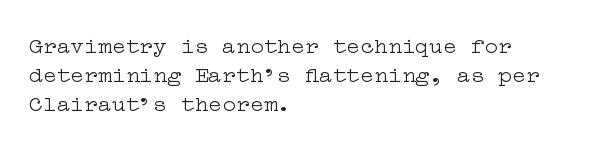
A typesetter would call this zero additional tracking. If you drew a line through each stem, it would be perfectly vertical. This block has exactly the height ordinary leading produces. Teacher's note: observe the even left margin — that is flush-left alignment. The area under the type is left untouched. This is not heavy type; no bold has been used.
